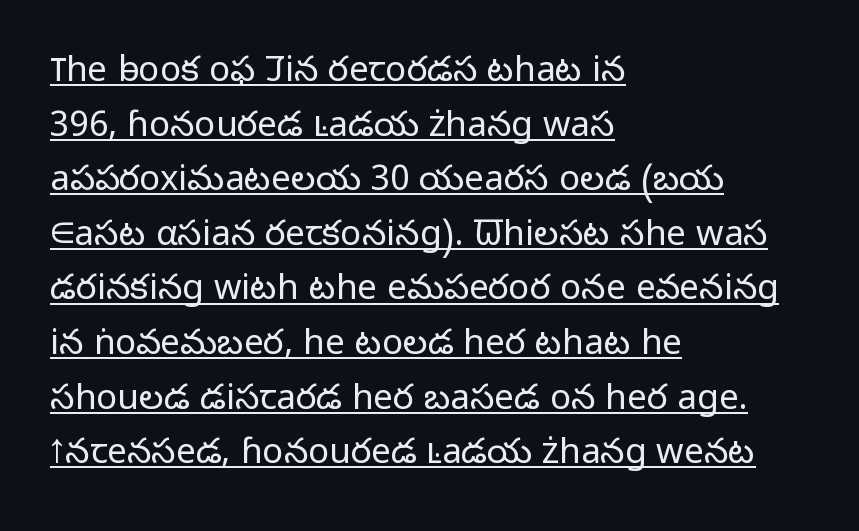
The image shows 35 px light sans-serif type, upright; set left-aligned, normal line spacing (1.56x), normal letter spacing, underlined; low stroke contrast and a medium x-height.
